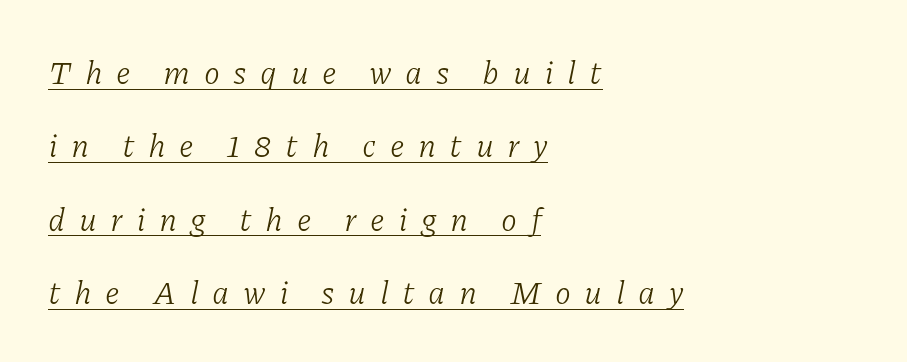
{"serif": "yes", "italic": "yes", "lean": "right", "slant_degrees": 11, "bold": "no", "weight": "light", "width": "normal", "stroke_contrast": "low", "x_height": "medium", "monospaced": "no", "underline": "yes", "align": "left", "line_spacing": "loose", "line_spacing_ratio": 2.29, "letter_spacing": "wide", "letter_spacing_em": 0.42, "glyph_px": 32}
